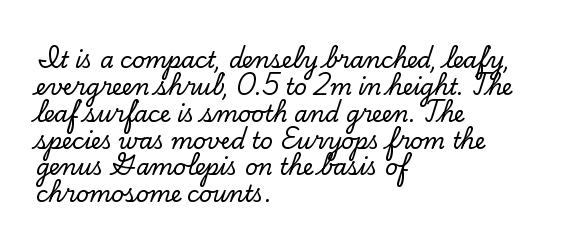
{"underline": "no", "align": "left", "line_spacing_ratio": 1.22, "letter_spacing": "normal", "letter_spacing_em": 0.0, "glyph_px": 22}
